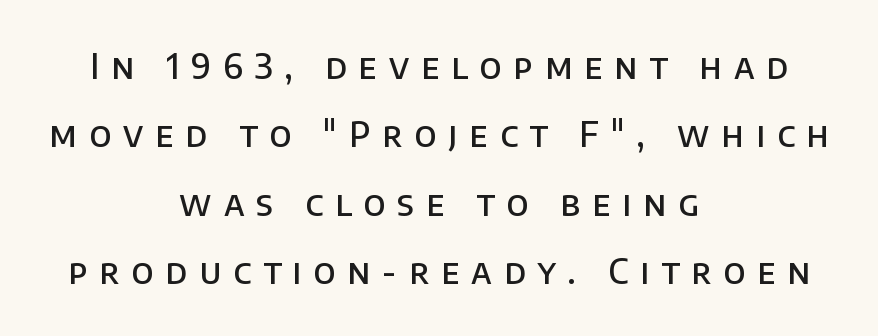
Horizontal bands of white between lines are thick stripes. This is roman type, the default non-slanted kind. Stems and bowls a touch heavier than normal — semibold. Teacher's note: observe the equal gaps on both sides — that is centered alignment.
